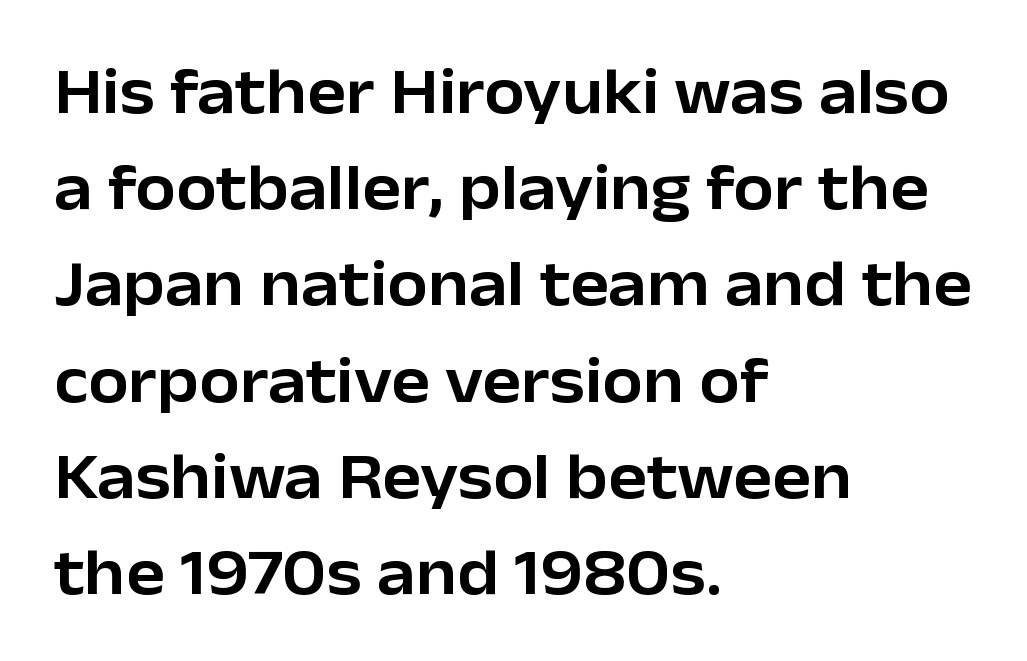
{"serif": "no", "italic": "no", "width": "normal", "stroke_contrast": "low", "x_height": "medium", "monospaced": "no", "underline": "no", "align": "left", "line_spacing": "normal", "line_spacing_ratio": 1.48, "letter_spacing": "normal", "letter_spacing_em": 0.0, "glyph_px": 65}
